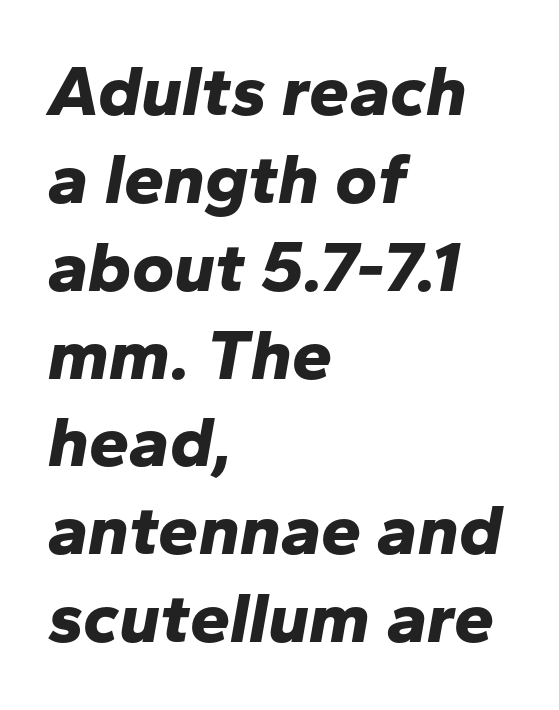
The axis of the letterforms is tilted away from vertical. The rendering uses a bold face; every stroke is thick and dark. The type is set solid horizontally, with unmodified tracking. A student would call this left alignment; a typographer would say flush left, rag right.
